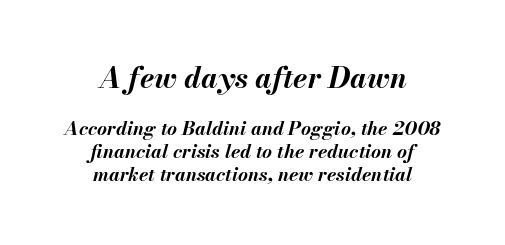
Large over small — that's the arrangement of the two blocks here. The text block is weighted toward neither margin, spreading evenly from the middle. The area under the type is left untouched. Emphasis-style slanted type is in use.
